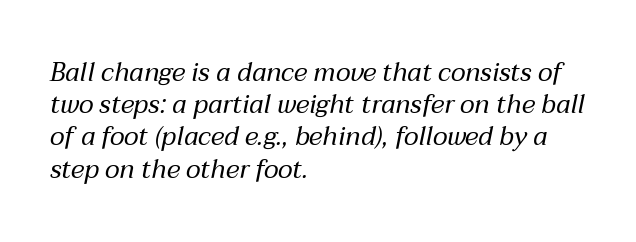
{"italic": "yes", "lean": "right", "slant_degrees": 12, "bold": "no", "underline": "no", "align": "left", "line_spacing_ratio": 1.24, "letter_spacing": "normal", "letter_spacing_em": 0.0, "glyph_px": 26}
